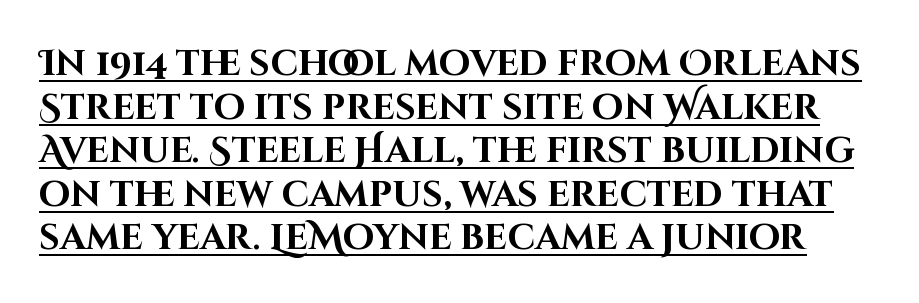
Q: Is the text bold? A: Yes.
Q: Is the text italic (slanted)? A: No, it is upright.
Q: Is the typeface a serif or a sans-serif typeface? A: Sans-serif.
Q: Is the text underlined? A: Yes.
Q: Is the spacing between letters normal or unusually wide? A: Normal.
Q: Width (condensed, normal, or wide)? A: Normal.
Q: Stroke contrast? A: High.
Q: x-height? A: Large.
Q: Monospaced? A: No.
